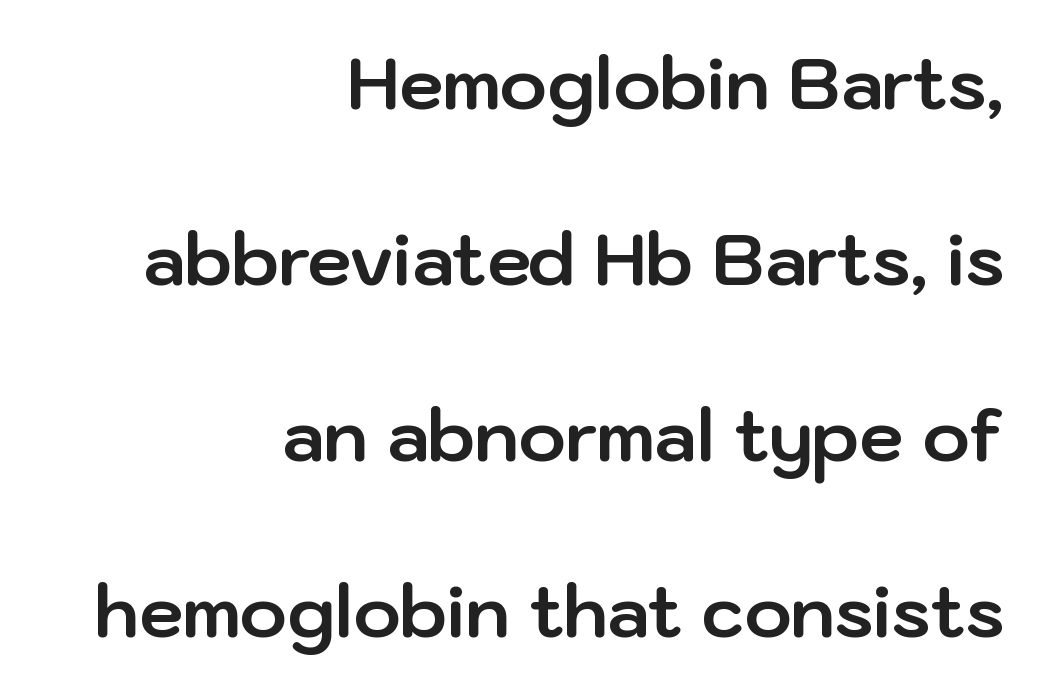
Q: Is the text bold? A: Yes.
Q: Is the text italic (slanted)? A: No, it is upright.
Q: Is the typeface a serif or a sans-serif typeface? A: Sans-serif.
Q: Is the text underlined? A: No.
Q: How is the paragraph aligned? A: Right-aligned.
Q: Is the spacing between letters normal or unusually wide? A: Normal.
Q: Is the spacing between lines tight, normal or loose? A: Loose.
Q: Width (condensed, normal, or wide)? A: Normal.
Q: Stroke contrast? A: Low.
Q: x-height? A: Medium.
Q: Monospaced? A: No.
